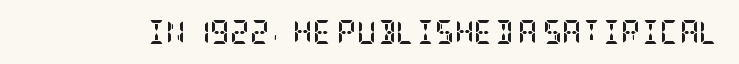
What stands out about the letter spacing? Nothing — it is the standard amount. Upright lettering throughout. Bold? Absolutely — the strokes are thick and heavy. The glyphs are unaccompanied by any horizontal stroke below them.
